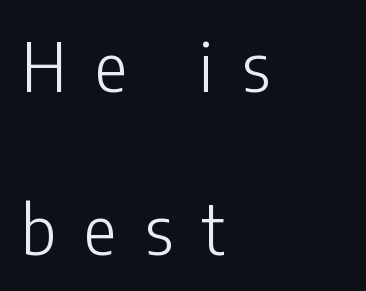
The image shows 68 px light, condensed sans-serif type, upright; set left-aligned, loose line spacing (2.39x), unusually wide letter spacing (+0.42 em), not underlined; low stroke contrast and a medium x-height.
